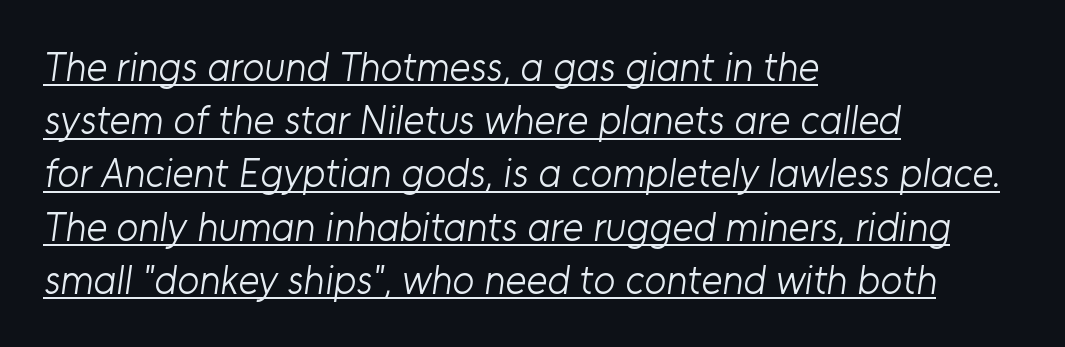
Q: Is the text bold? A: No.
Q: Is the typeface a serif or a sans-serif typeface? A: Sans-serif.
Q: Is the text underlined? A: Yes.
Q: How is the paragraph aligned? A: Left-aligned.
Q: Is the spacing between letters normal or unusually wide? A: Normal.
Q: Is the spacing between lines tight, normal or loose? A: Normal.
Q: Width (condensed, normal, or wide)? A: Normal.
Q: Stroke contrast? A: Low.
Q: x-height? A: Medium.
Q: Monospaced? A: No.
